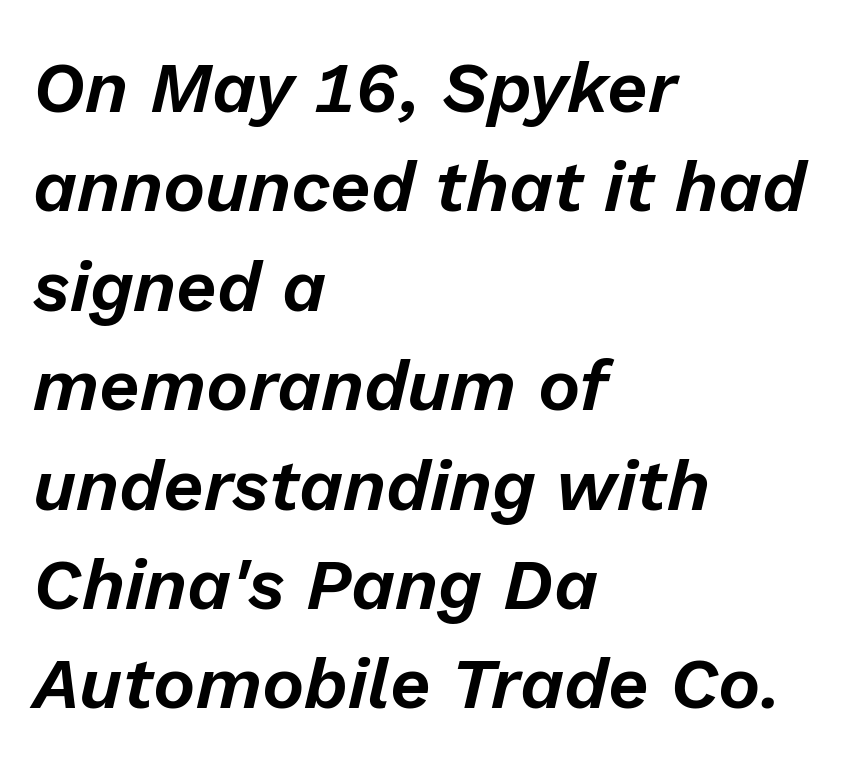
The image shows 71 px text type, italic (leaning right); set left-aligned, normal line spacing (1.4x), normal letter spacing, not underlined; low stroke contrast and a medium x-height.
